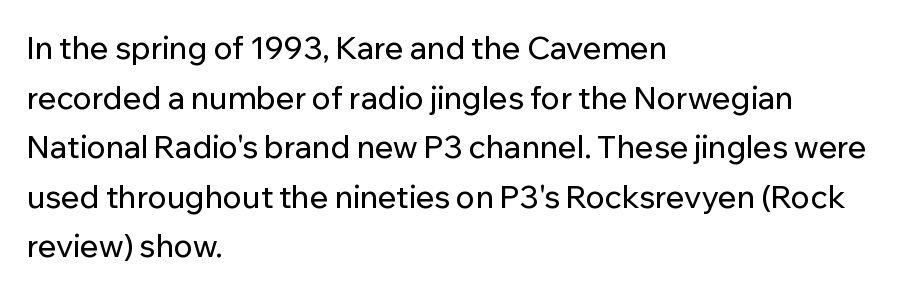
Q: Is the text italic (slanted)? A: No, it is upright.
Q: Is the typeface a serif or a sans-serif typeface? A: Sans-serif.
Q: Is the text underlined? A: No.
Q: How is the paragraph aligned? A: Left-aligned.
Q: Is the spacing between letters normal or unusually wide? A: Normal.
Q: Is the spacing between lines tight, normal or loose? A: Normal.
Q: Width (condensed, normal, or wide)? A: Normal.
Q: Stroke contrast? A: Low.
Q: x-height? A: Medium.
Q: Monospaced? A: No.
